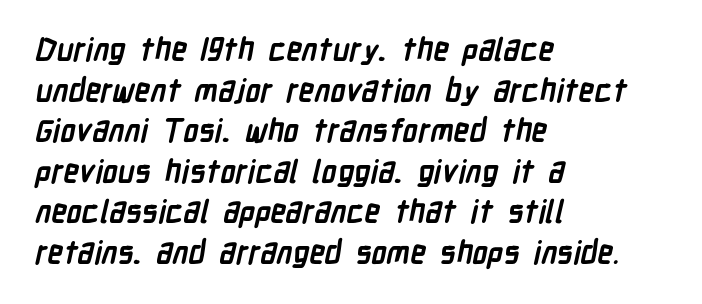
{"serif": "no", "bold": "yes", "weight": "semibold", "width": "condensed", "stroke_contrast": "low", "x_height": "medium", "monospaced": "no", "underline": "no", "align": "left", "line_spacing": "normal", "line_spacing_ratio": 1.31, "letter_spacing": "normal", "letter_spacing_em": 0.0, "glyph_px": 31}
